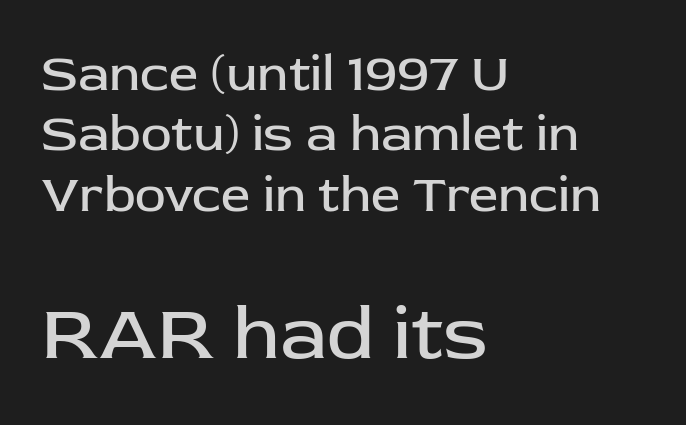
The image shows 78 px regular-weight sans-serif type, upright; set left-aligned, line spacing 1.16x, normal letter spacing, not underlined; the second (bottom) block is 1.5x larger; low stroke contrast and a medium x-height.
